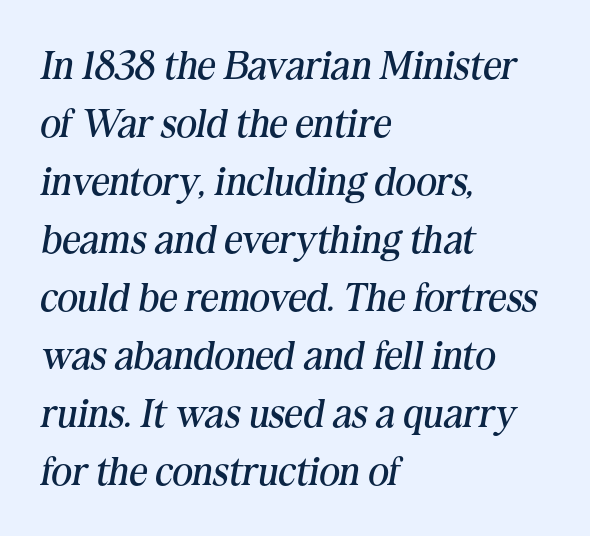
Q: Is the text bold? A: No.
Q: Is the text italic (slanted)? A: Yes, it leans right by about 10 degrees.
Q: Is the typeface a serif or a sans-serif typeface? A: Serif.
Q: Is the text underlined? A: No.
Q: How is the paragraph aligned? A: Left-aligned.
Q: Is the spacing between letters normal or unusually wide? A: Normal.
Q: Is the spacing between lines tight, normal or loose? A: Normal.
Q: Width (condensed, normal, or wide)? A: Normal.
Q: Stroke contrast? A: Medium.
Q: x-height? A: Medium.
Q: Monospaced? A: No.
